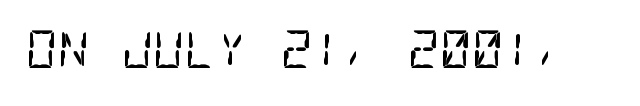
You could count columns in this text — the font is strictly monospaced. Nothing heavy about these letters — not bold at all. Look at the bottom of the vertical strokes: they stop flat, with no serifs. A typesetter would call this zero additional tracking. The space directly below the letters is spotless.
